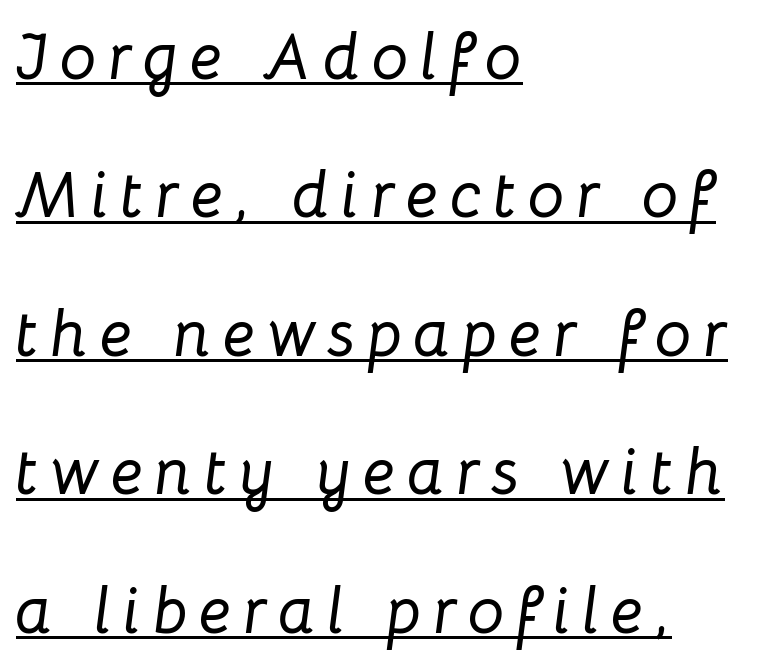
{"italic": "yes", "lean": "right", "slant_degrees": 8, "width": "normal", "stroke_contrast": "low", "x_height": "medium", "monospaced": "no", "underline": "yes", "align": "left", "line_spacing": "loose", "line_spacing_ratio": 2.13, "glyph_px": 65}
